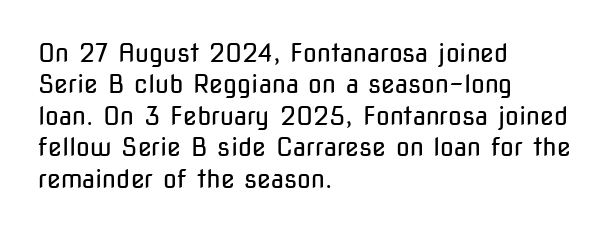
No letter is thick-stroked: the sample isn't bold. This is roman type, the default non-slanted kind. One glance says typical: line gaps are just what's usual. Plain, unruled lines of type. This sample is left-justified, so line endings fall wherever the words run out.
